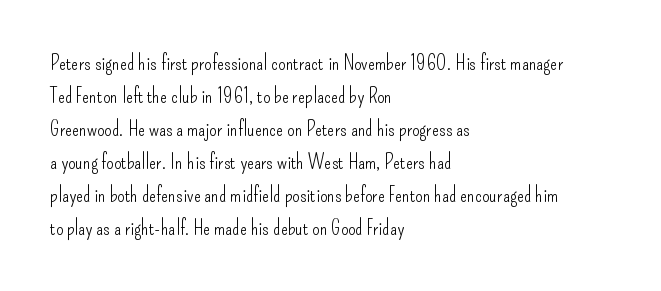
{"italic": "no", "bold": "no", "underline": "no", "align": "left", "line_spacing": "normal", "line_spacing_ratio": 1.57, "letter_spacing": "normal", "letter_spacing_em": 0.0, "glyph_px": 21}
